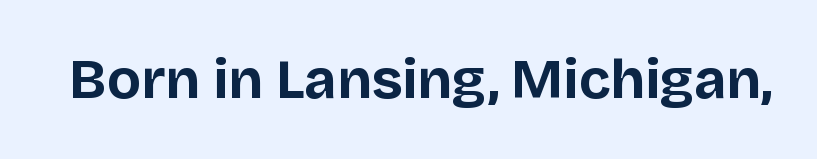
Each letter keeps its own natural width here, so spacing adapts to shape. In terms of letterspacing, this is plain default setting. When letters stand straight like this, we call the style roman or upright. I'd describe the lettering as bold — thick and assertive. The letters carry no serifs — their stems end cleanly without finishing strokes. Bare-footed words on every line.
